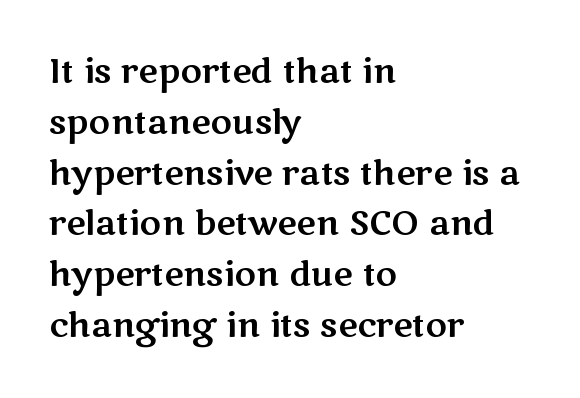
Q: Is the text italic (slanted)? A: No, it is upright.
Q: Is the typeface a serif or a sans-serif typeface? A: Sans-serif.
Q: Is the text underlined? A: No.
Q: How is the paragraph aligned? A: Left-aligned.
Q: Is the spacing between letters normal or unusually wide? A: Normal.
Q: Is the spacing between lines tight, normal or loose? A: Normal.
Q: Width (condensed, normal, or wide)? A: Wide.
Q: Stroke contrast? A: Medium.
Q: x-height? A: Medium.
Q: Monospaced? A: No.
